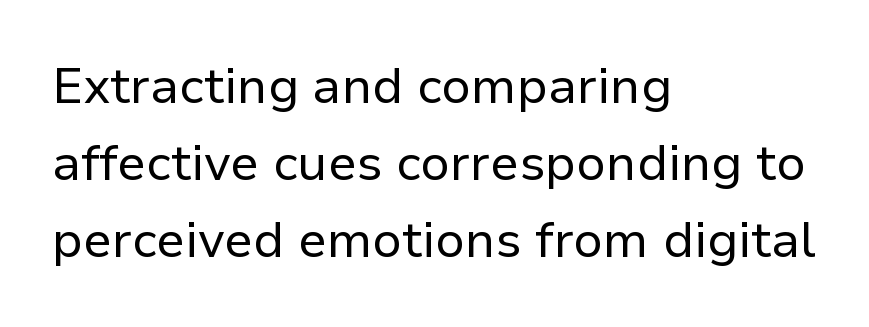
{"serif": "no", "italic": "no", "bold": "no", "weight": "regular", "width": "normal", "stroke_contrast": "low", "x_height": "medium", "monospaced": "no", "underline": "no", "align": "left", "line_spacing": "normal", "line_spacing_ratio": 1.54, "letter_spacing": "normal", "letter_spacing_em": 0.0, "glyph_px": 50}
